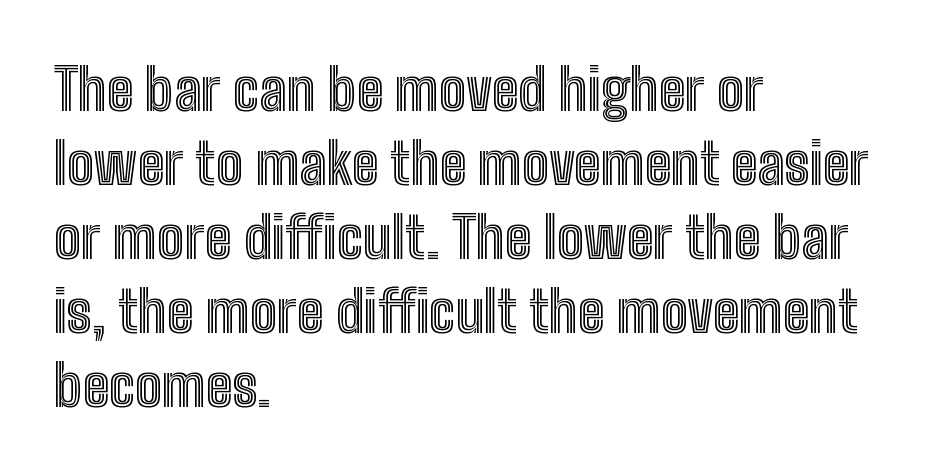
Glyph-to-glyph distance matches everyday printed text. Does the copy run flush right? No — it runs flush left. The line-height multiplier appears to be the usual default. A typesetter would mark this as roman, not italic.
